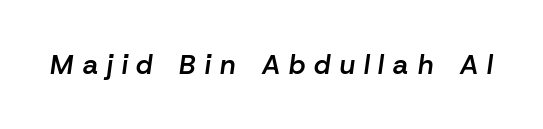
{"italic": "yes", "lean": "right", "slant_degrees": 8, "bold": "semi", "underline": "no", "letter_spacing": "wide", "letter_spacing_em": 0.34, "glyph_px": 27}
